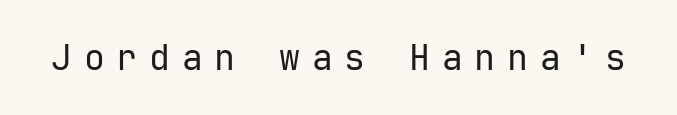
The image shows 35 px regular-weight sans-serif type, upright, monospaced; set unusually wide letter spacing (+0.33 em), not underlined; low stroke contrast and a medium x-height.
